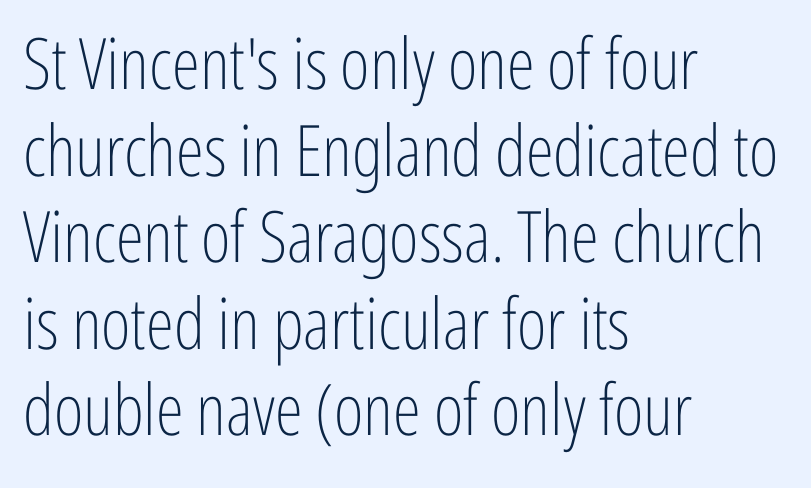
Q: Is the text bold? A: No.
Q: Is the text italic (slanted)? A: No, it is upright.
Q: Is the typeface a serif or a sans-serif typeface? A: Sans-serif.
Q: Is the text underlined? A: No.
Q: How is the paragraph aligned? A: Left-aligned.
Q: Is the spacing between letters normal or unusually wide? A: Normal.
Q: Width (condensed, normal, or wide)? A: Condensed.
Q: Stroke contrast? A: Low.
Q: x-height? A: Medium.
Q: Monospaced? A: No.
